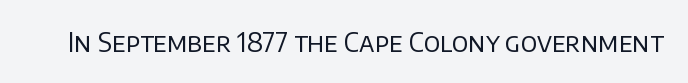
Q: Is the text bold? A: No.
Q: Is the text italic (slanted)? A: No, it is upright.
Q: Is the text underlined? A: No.
Q: Is the spacing between letters normal or unusually wide? A: Normal.
